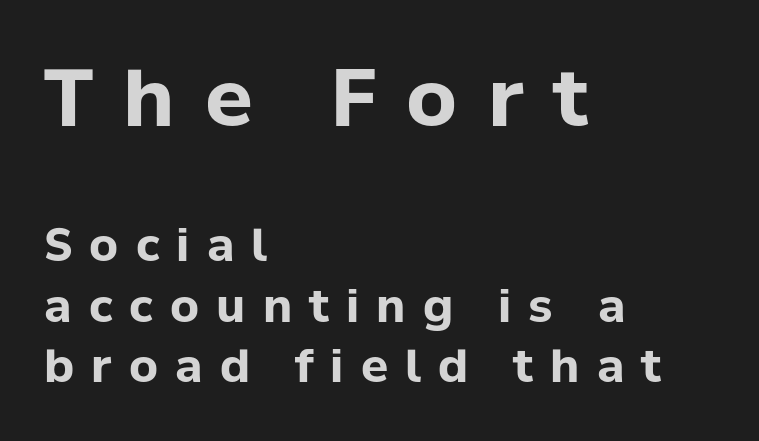
{"serif": "no", "italic": "no", "bold": "yes", "weight": "bold", "width": "normal", "stroke_contrast": "low", "x_height": "medium", "monospaced": "no", "underline": "no", "align": "left", "line_spacing": "normal", "line_spacing_ratio": 1.35, "letter_spacing": "wide", "letter_spacing_em": 0.38, "larger_block": "first", "size_ratio": 1.76, "glyph_px": 79}
